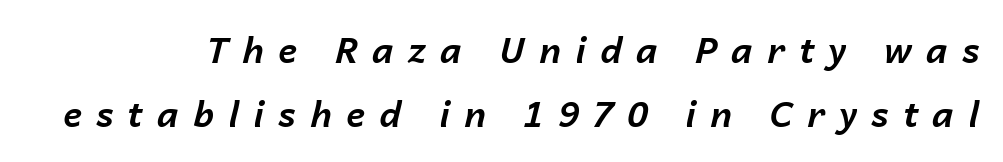
{"italic": "yes", "lean": "right", "slant_degrees": 14, "bold": "yes", "weight": "bold", "width": "normal", "stroke_contrast": "low", "x_height": "medium", "monospaced": "no", "underline": "no", "line_spacing_ratio": 1.84, "letter_spacing": "wide", "letter_spacing_em": 0.41, "glyph_px": 35}
